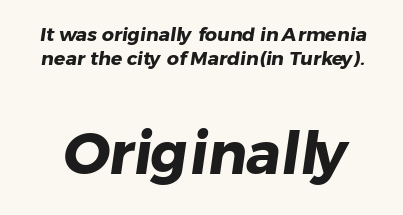
Clear beneath every line of the passage. The font family rendered here belongs to the sans-serif group. Glyph-to-glyph distance matches everyday printed text. Small over large — that's the arrangement of the two blocks here. Is this a fixed-width face? No — the glyphs have proportional, varying widths. Successive baselines arrive at the customary interval.
